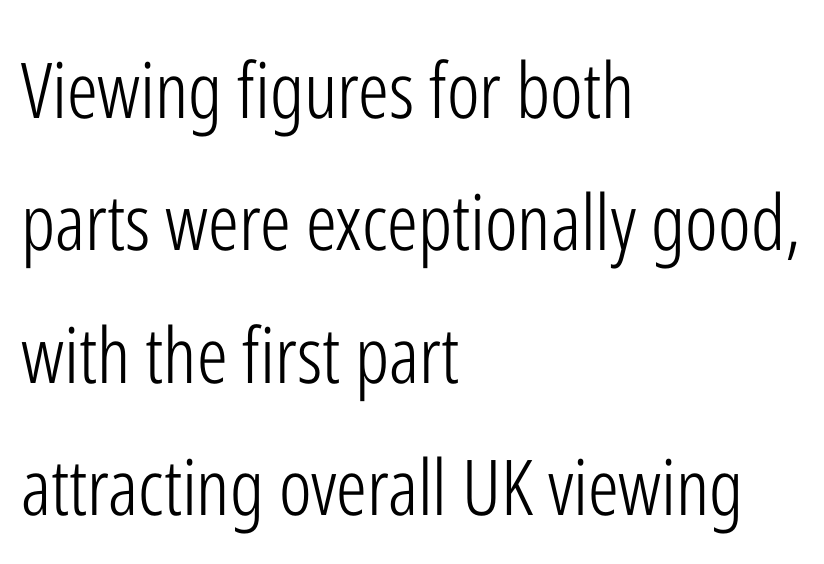
Q: Is the text bold? A: No.
Q: Is the text italic (slanted)? A: No, it is upright.
Q: Is the typeface a serif or a sans-serif typeface? A: Sans-serif.
Q: Is the text underlined? A: No.
Q: How is the paragraph aligned? A: Left-aligned.
Q: Is the spacing between letters normal or unusually wide? A: Normal.
Q: Width (condensed, normal, or wide)? A: Condensed.
Q: Stroke contrast? A: Low.
Q: x-height? A: Medium.
Q: Monospaced? A: No.
